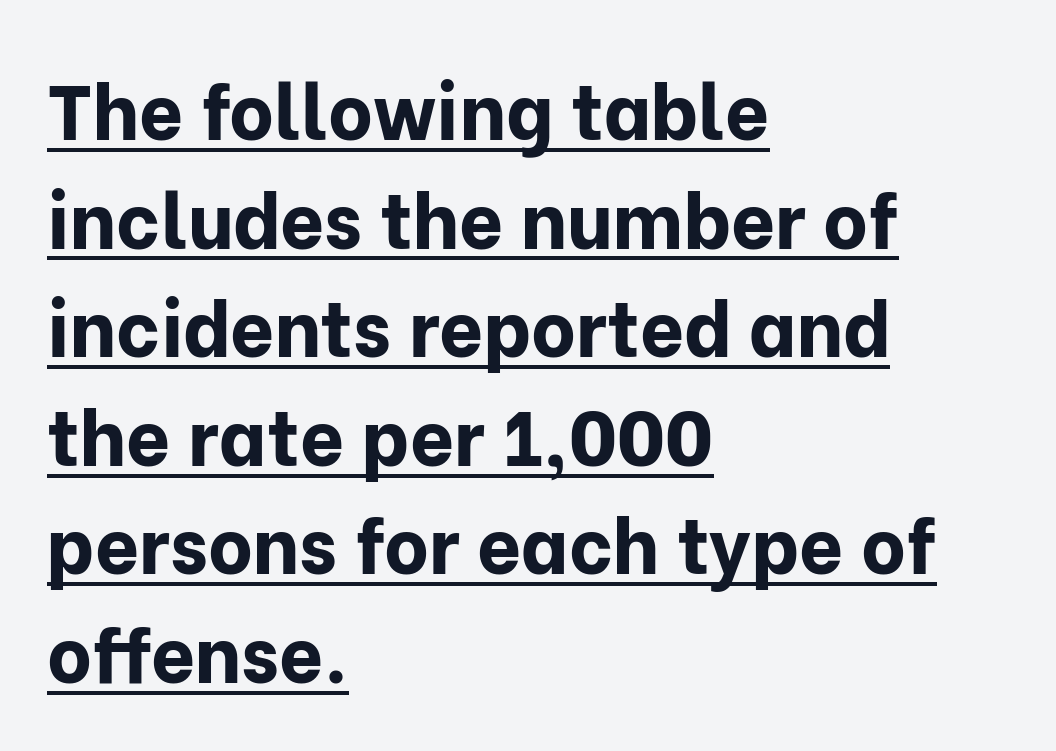
The image shows 77 px bold sans-serif type, upright; set left-aligned, normal line spacing (1.41x), normal letter spacing, underlined; low stroke contrast and a medium x-height.
